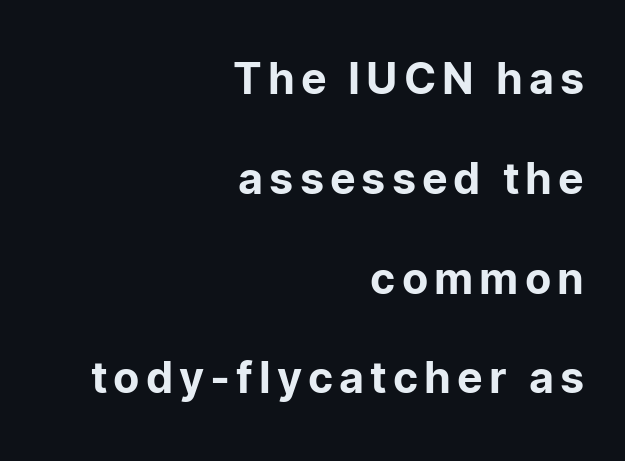
Q: Is the text italic (slanted)? A: No, it is upright.
Q: Is the typeface a serif or a sans-serif typeface? A: Sans-serif.
Q: Is the text underlined? A: No.
Q: How is the paragraph aligned? A: Right-aligned.
Q: Is the spacing between lines tight, normal or loose? A: Loose.
Q: Width (condensed, normal, or wide)? A: Normal.
Q: Stroke contrast? A: Low.
Q: x-height? A: Medium.
Q: Monospaced? A: No.
